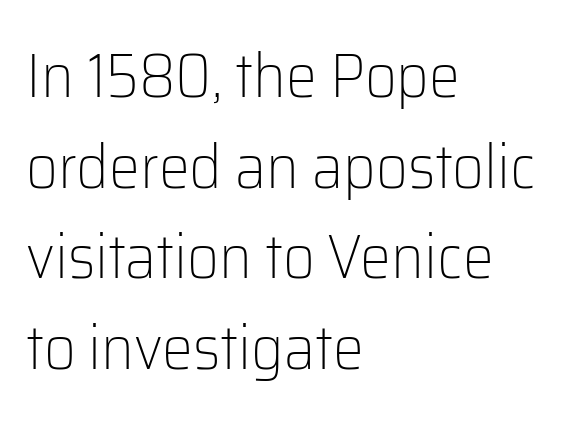
Q: Is the text bold? A: No.
Q: Is the text italic (slanted)? A: No, it is upright.
Q: Is the typeface a serif or a sans-serif typeface? A: Sans-serif.
Q: Is the text underlined? A: No.
Q: How is the paragraph aligned? A: Left-aligned.
Q: Is the spacing between letters normal or unusually wide? A: Normal.
Q: Is the spacing between lines tight, normal or loose? A: Normal.
Q: Width (condensed, normal, or wide)? A: Normal.
Q: Stroke contrast? A: Low.
Q: x-height? A: Medium.
Q: Monospaced? A: No.
